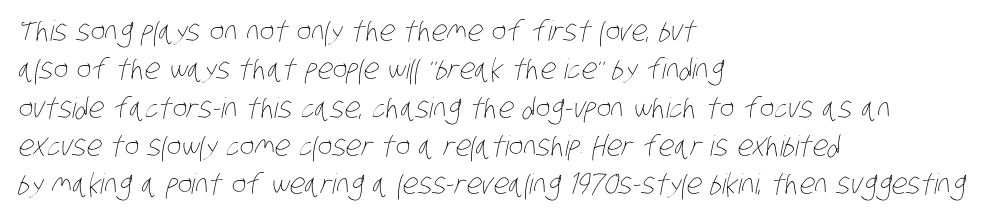
The image shows 28 px thin, condensed type; set left-aligned, normal line spacing (1.37x), normal letter spacing, not underlined; low stroke contrast and a large x-height.
